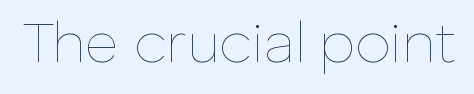
Q: Is the text bold? A: No.
Q: Is the text italic (slanted)? A: No, it is upright.
Q: Is the text underlined? A: No.
Q: Is the spacing between letters normal or unusually wide? A: Normal.
Q: Width (condensed, normal, or wide)? A: Normal.
Q: Stroke contrast? A: Low.
Q: x-height? A: Medium.
Q: Monospaced? A: No.
